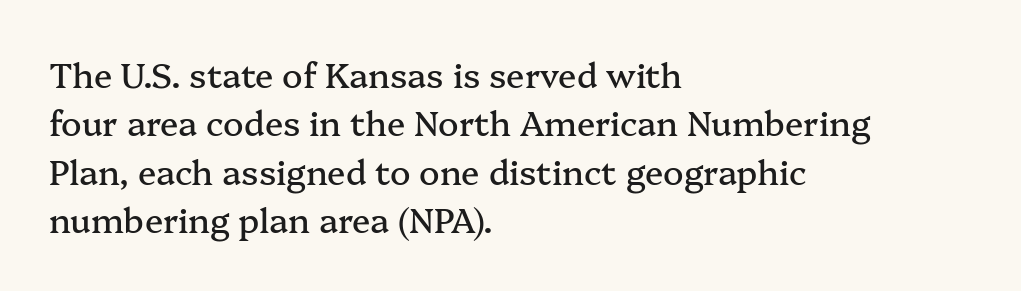
{"serif": "yes", "italic": "no", "width": "normal", "stroke_contrast": "medium", "x_height": "medium", "monospaced": "no", "underline": "no", "align": "left", "line_spacing": "normal", "line_spacing_ratio": 1.42, "letter_spacing": "normal", "letter_spacing_em": 0.0, "glyph_px": 34}
